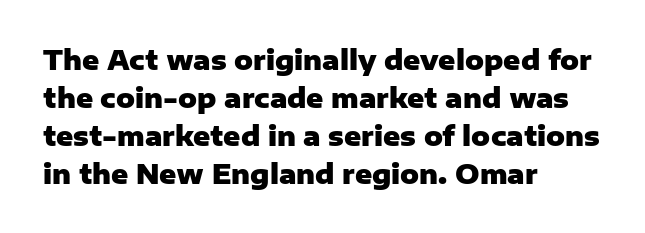
Horizontal alignment here is leftward, the default for most running prose. Nothing unusual about the tracking: characters are spaced as the font intends. Students, observe: this is what conventionally led text looks like. Does the lettering tilt? It doesn't — this is upright.
